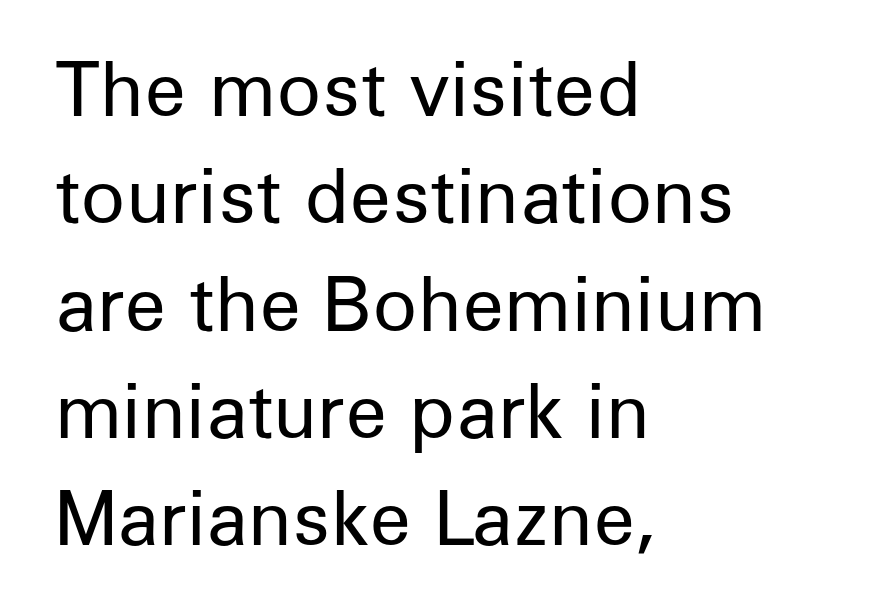
Q: Is the text bold? A: No.
Q: Is the text italic (slanted)? A: No, it is upright.
Q: Is the typeface a serif or a sans-serif typeface? A: Sans-serif.
Q: Is the text underlined? A: No.
Q: How is the paragraph aligned? A: Left-aligned.
Q: Is the spacing between letters normal or unusually wide? A: Normal.
Q: Is the spacing between lines tight, normal or loose? A: Normal.
Q: Width (condensed, normal, or wide)? A: Normal.
Q: Stroke contrast? A: Low.
Q: x-height? A: Medium.
Q: Monospaced? A: No.
